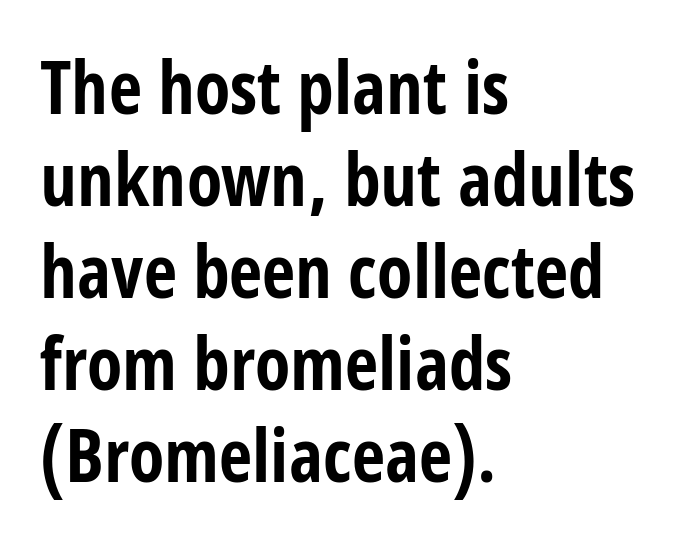
{"serif": "no", "italic": "no", "bold": "yes", "weight": "bold", "width": "condensed", "stroke_contrast": "low", "x_height": "large", "monospaced": "no", "underline": "no", "align": "left", "line_spacing": "normal", "line_spacing_ratio": 1.26, "letter_spacing": "normal", "letter_spacing_em": 0.0, "glyph_px": 73}
